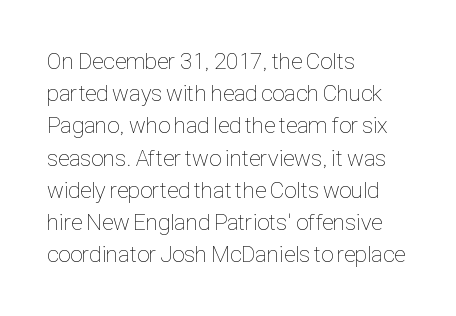
Q: Is the text bold? A: No.
Q: Is the text italic (slanted)? A: No, it is upright.
Q: Is the text underlined? A: No.
Q: How is the paragraph aligned? A: Left-aligned.
Q: Is the spacing between letters normal or unusually wide? A: Normal.
Q: Is the spacing between lines tight, normal or loose? A: Normal.
